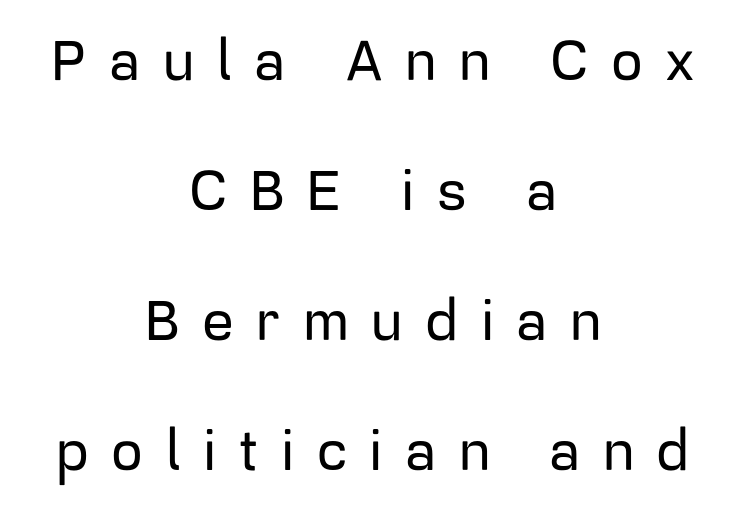
The rendering uses natural spacing where letterforms have individual widths. The face used here is rendered with a markedly widened letterfit. The whitespace from short lines is split evenly between both sides. The specimen reads as upright at a glance. This rendering employs a face without finishing strokes, i.e., a sans-serif.
